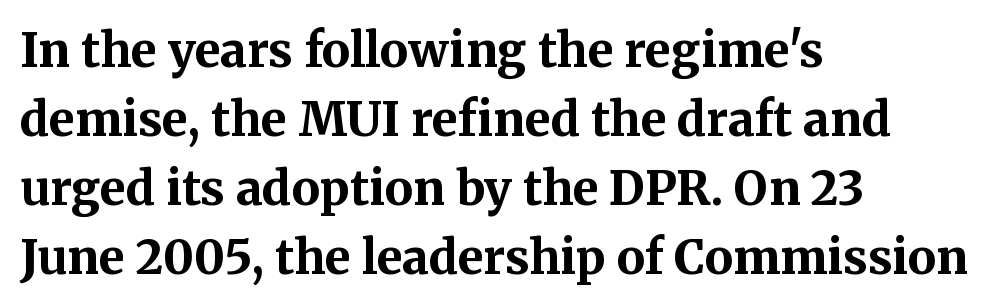
Q: Is the text bold? A: Yes.
Q: Is the text italic (slanted)? A: No, it is upright.
Q: Is the typeface a serif or a sans-serif typeface? A: Serif.
Q: Is the text underlined? A: No.
Q: How is the paragraph aligned? A: Left-aligned.
Q: Is the spacing between letters normal or unusually wide? A: Normal.
Q: Is the spacing between lines tight, normal or loose? A: Normal.
Q: Width (condensed, normal, or wide)? A: Normal.
Q: Stroke contrast? A: Medium.
Q: x-height? A: Medium.
Q: Monospaced? A: No.
